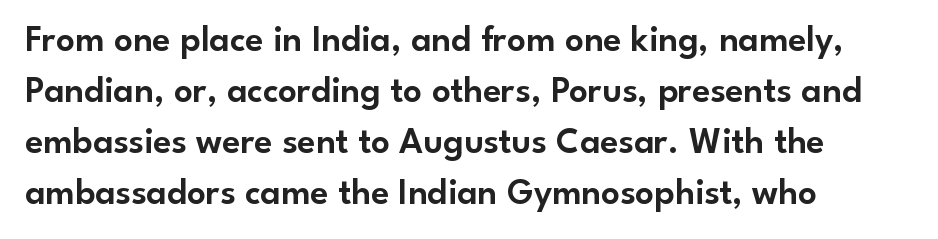
This sample is left-justified, so line endings fall wherever the words run out. Only glyphs here, with clear space below each row. Characters follow at the spacing the type designer built in. The rows are spaced the way most documents space them. These lines are composed in type without serifs. The specimen reads as upright at a glance.
